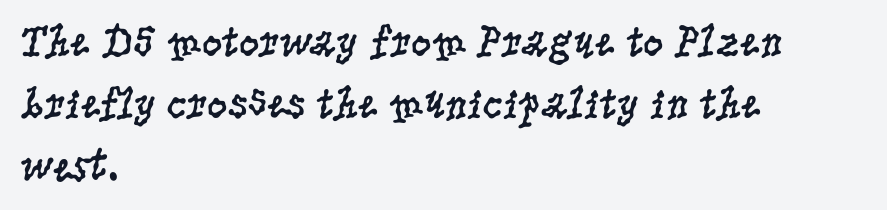
{"serif": "yes", "bold": "no", "weight": "regular", "width": "condensed", "stroke_contrast": "low", "x_height": "large", "monospaced": "no", "underline": "no", "align": "left", "line_spacing": "normal", "line_spacing_ratio": 1.38, "letter_spacing": "normal", "letter_spacing_em": 0.0, "glyph_px": 45}
